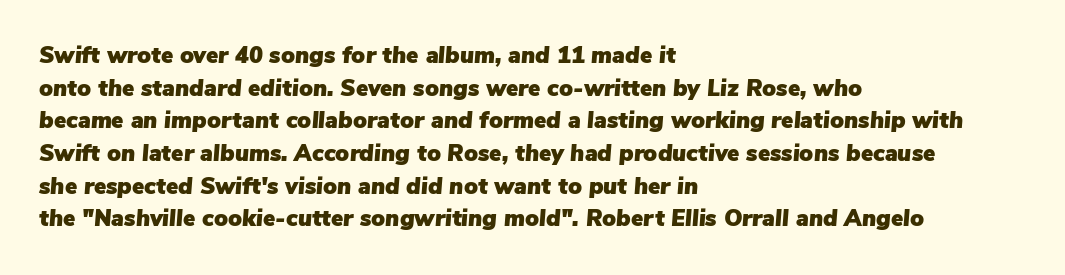
{"italic": "yes", "lean": "right", "slant_degrees": 5, "underline": "no", "align": "left", "line_spacing": "normal", "line_spacing_ratio": 1.42, "letter_spacing": "normal", "letter_spacing_em": 0.0, "glyph_px": 23}
